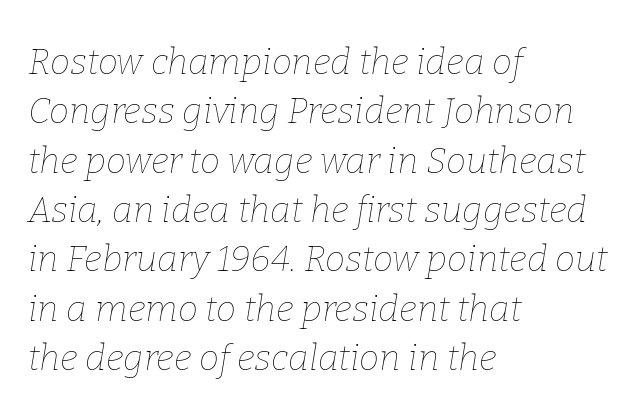
Q: Is the text bold? A: No.
Q: Is the text italic (slanted)? A: Yes, it leans right by about 9 degrees.
Q: Is the text underlined? A: No.
Q: How is the paragraph aligned? A: Left-aligned.
Q: Is the spacing between letters normal or unusually wide? A: Normal.
Q: Is the spacing between lines tight, normal or loose? A: Normal.
Q: Width (condensed, normal, or wide)? A: Normal.
Q: Stroke contrast? A: Low.
Q: x-height? A: Medium.
Q: Monospaced? A: No.
